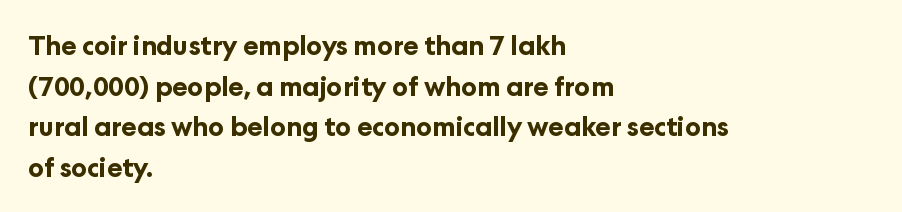
{"italic": "no", "bold": "yes", "underline": "no", "align": "left", "line_spacing": "normal", "line_spacing_ratio": 1.56, "letter_spacing": "normal", "letter_spacing_em": 0.0, "glyph_px": 26}
